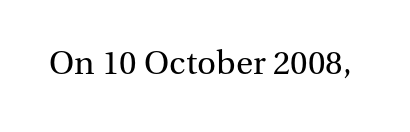
Q: Is the text bold? A: No.
Q: Is the text italic (slanted)? A: No, it is upright.
Q: Is the typeface a serif or a sans-serif typeface? A: Serif.
Q: Is the text underlined? A: No.
Q: Is the spacing between letters normal or unusually wide? A: Normal.
Q: Width (condensed, normal, or wide)? A: Normal.
Q: Stroke contrast? A: Medium.
Q: x-height? A: Medium.
Q: Monospaced? A: No.
